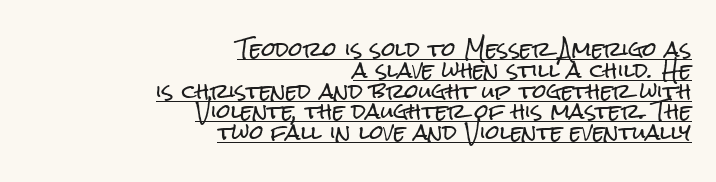
{"italic": "no", "underline": "yes", "align": "right", "line_spacing": "tight", "line_spacing_ratio": 1.04, "letter_spacing": "normal", "letter_spacing_em": 0.0, "glyph_px": 20}
